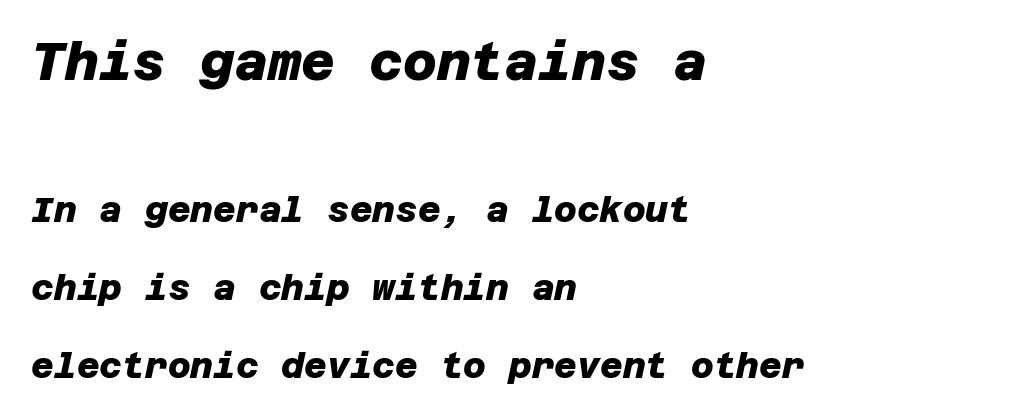
Stroke terminals: plain, sans-serif. The letters are bold, with thick, heavy strokes. Caption: standard tracking, unaltered. Summary of vertical rhythm: relaxed, with wide interline spacing. Look at the glyph heights: the upper group is clearly the bigger setting. A classic flush-left, rag-right setting is used for this passage.
